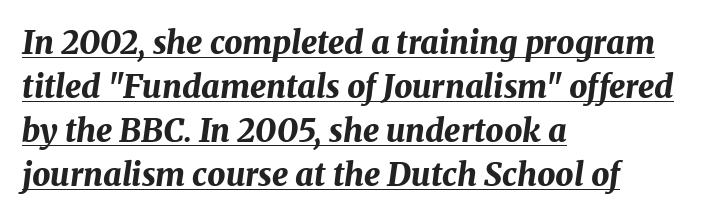
Q: Is the text bold? A: Yes.
Q: Is the text italic (slanted)? A: Yes, it leans right by about 8 degrees.
Q: Is the text underlined? A: Yes.
Q: How is the paragraph aligned? A: Left-aligned.
Q: Is the spacing between letters normal or unusually wide? A: Normal.
Q: Is the spacing between lines tight, normal or loose? A: Normal.
Q: Width (condensed, normal, or wide)? A: Normal.
Q: Stroke contrast? A: Medium.
Q: x-height? A: Medium.
Q: Monospaced? A: No.
